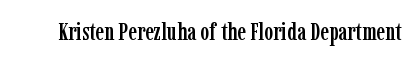
The image shows 24 px text type, upright; set normal letter spacing, not underlined.
